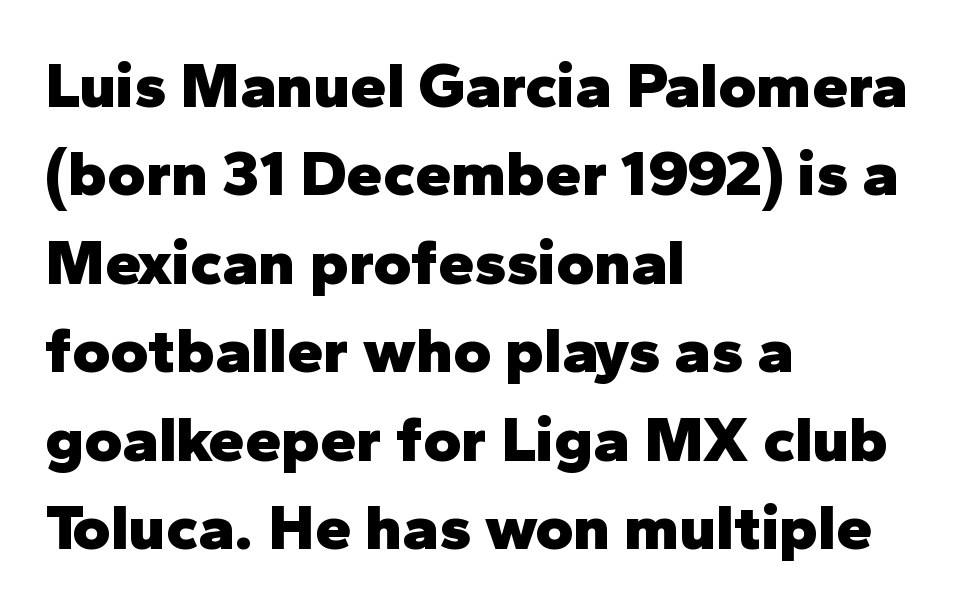
{"serif": "no", "italic": "no", "bold": "yes", "weight": "heavy", "width": "normal", "stroke_contrast": "low", "x_height": "medium", "monospaced": "no", "underline": "no", "align": "left", "line_spacing": "normal", "line_spacing_ratio": 1.36, "letter_spacing": "normal", "letter_spacing_em": 0.0, "glyph_px": 65}
